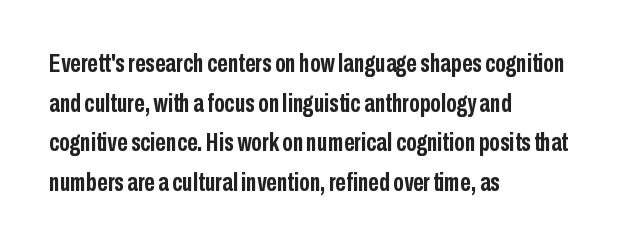
The image shows 26 px bold type, upright; set left-aligned, normal line spacing (1.52x), normal letter spacing, not underlined.
